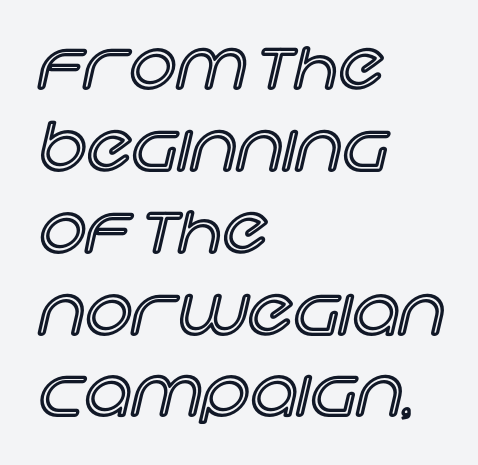
Q: Is the text italic (slanted)? A: Yes.
Q: Is the text underlined? A: No.
Q: How is the paragraph aligned? A: Left-aligned.
Q: Is the spacing between letters normal or unusually wide? A: Normal.
Q: Width (condensed, normal, or wide)? A: Normal.
Q: x-height? A: Large.
Q: Monospaced? A: No.
